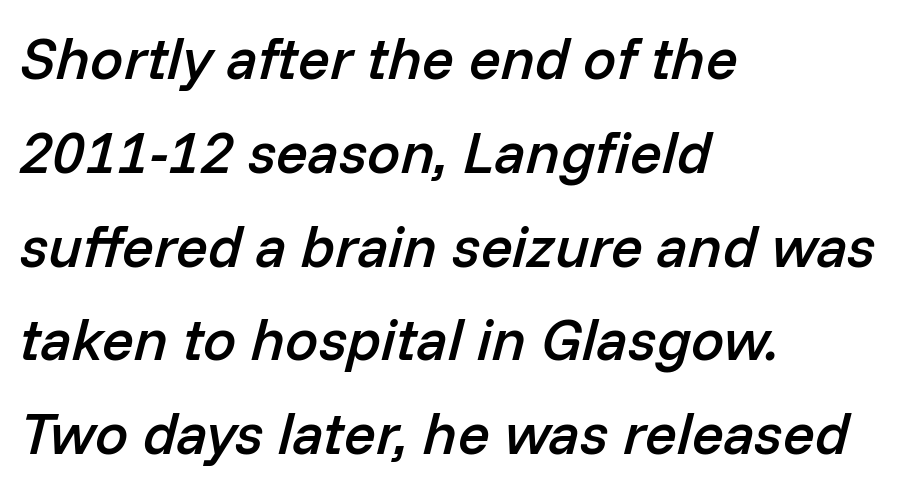
Q: Is the text bold? A: Semi-bold.
Q: Is the text italic (slanted)? A: Yes, it leans right by about 14 degrees.
Q: Is the text underlined? A: No.
Q: How is the paragraph aligned? A: Left-aligned.
Q: Is the spacing between letters normal or unusually wide? A: Normal.
Q: Is the spacing between lines tight, normal or loose? A: Normal.
Q: Width (condensed, normal, or wide)? A: Normal.
Q: Stroke contrast? A: Low.
Q: x-height? A: Medium.
Q: Monospaced? A: No.
